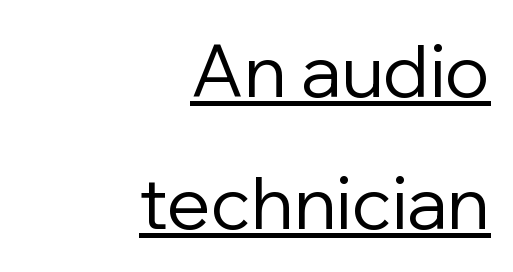
{"serif": "no", "italic": "no", "bold": "no", "weight": "regular", "width": "normal", "stroke_contrast": "low", "x_height": "medium", "monospaced": "no", "underline": "yes", "align": "right", "line_spacing_ratio": 1.81, "letter_spacing": "normal", "letter_spacing_em": 0.0, "glyph_px": 73}
